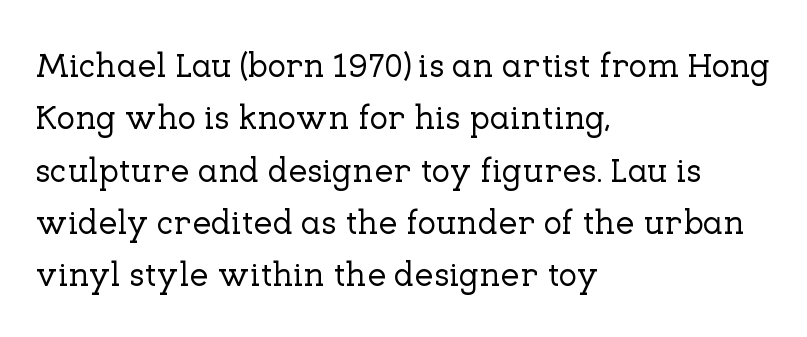
The image shows 34 px serif type, upright; set left-aligned, normal line spacing (1.54x), normal letter spacing, not underlined; low stroke contrast and a medium x-height.
